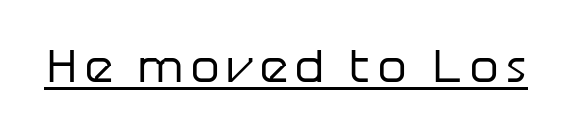
Typographically, this falls in the sans-serif category. Is this a heavy cut? Hardly; it is regular or lighter. Decoration check: the copy is underlined. The type sits square on the baseline with zero lean. The face used here is proportionally spaced, like ordinary book or web type.
